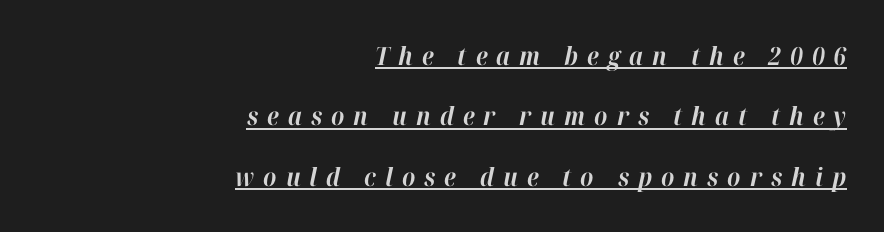
The image shows 25 px bold type, italic (leaning right); set right-aligned, loose line spacing (2.42x), unusually wide letter spacing (+0.36 em), underlined.
